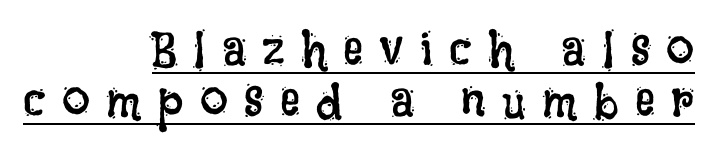
Q: Is the text bold? A: No.
Q: Is the text italic (slanted)? A: No, it is upright.
Q: Is the text underlined? A: Yes.
Q: How is the paragraph aligned? A: Right-aligned.
Q: Is the spacing between letters normal or unusually wide? A: Unusually wide.
Q: Is the spacing between lines tight, normal or loose? A: Tight.
Q: Width (condensed, normal, or wide)? A: Condensed.
Q: Stroke contrast? A: Low.
Q: x-height? A: Large.
Q: Monospaced? A: No.
